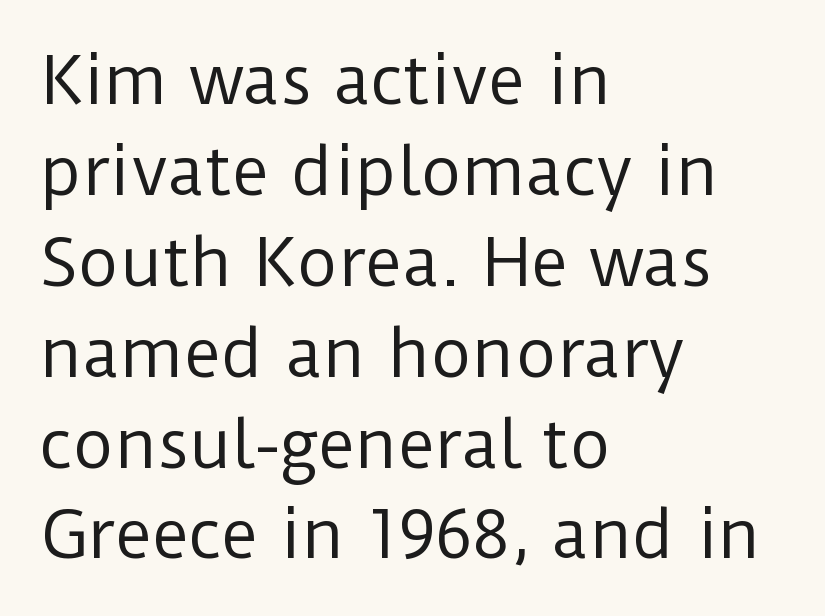
The rendering keeps characters at their native spacing. Whoever set this chose a conventional vertical rhythm. A typesetter would call this proportional, since set widths differ per character. The letterforms sit at book weight or below. The characters display no serif detailing; their extremities are plain. Italic: no, the glyphs are upright roman.
